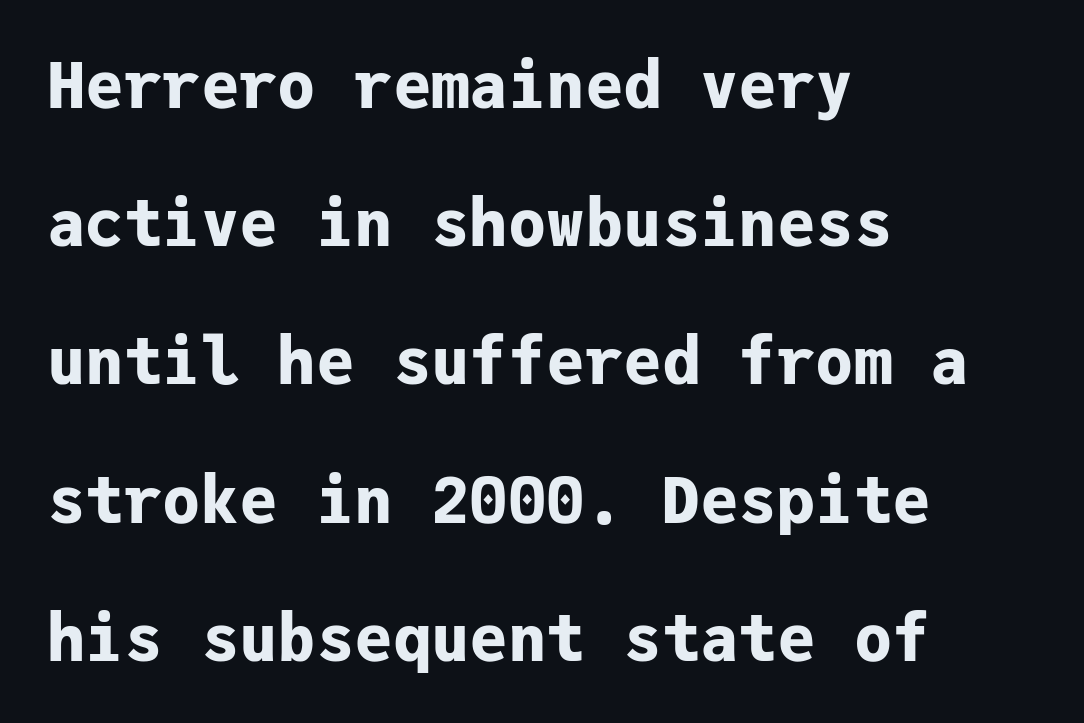
Q: Is the text bold? A: Yes.
Q: Is the text italic (slanted)? A: No, it is upright.
Q: Is the typeface a serif or a sans-serif typeface? A: Sans-serif.
Q: Is the text underlined? A: No.
Q: How is the paragraph aligned? A: Left-aligned.
Q: Is the spacing between letters normal or unusually wide? A: Normal.
Q: Is the spacing between lines tight, normal or loose? A: Loose.
Q: Width (condensed, normal, or wide)? A: Normal.
Q: Stroke contrast? A: Low.
Q: x-height? A: Medium.
Q: Monospaced? A: Yes.
